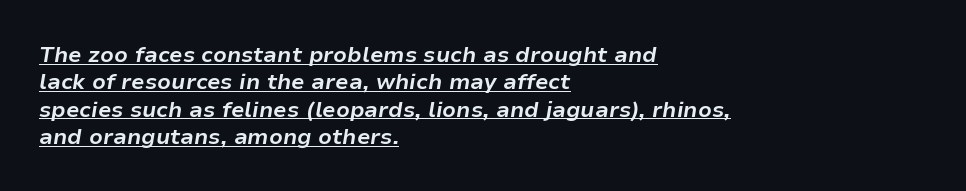
Line starts are locked; line ends wander. Every word sits above its own underline. Short note: letters normally spaced. Caption: bold face, heavy strokes. The axis of the letterforms is tilted away from vertical.
